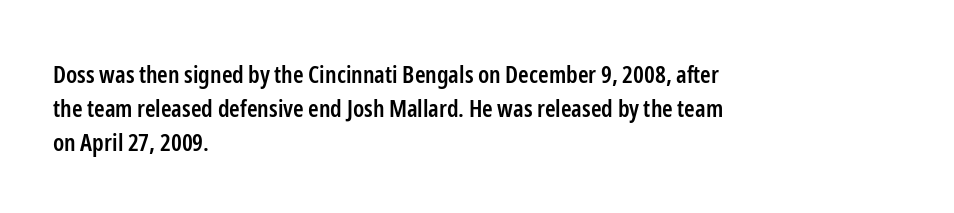
Does the weight exceed regular? Yes, but only to semibold. The glyphs are unaccompanied by any horizontal stroke below them. Line starts are locked; line ends wander. Leading: standard.
